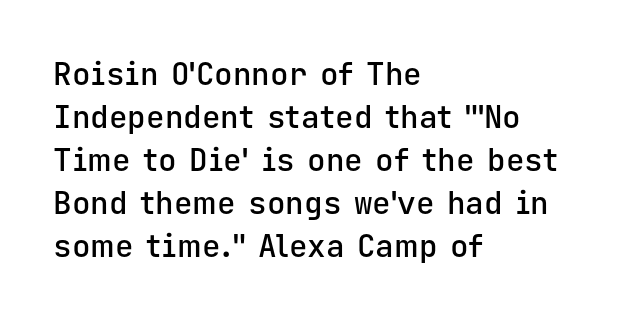
{"serif": "no", "italic": "no", "bold": "semi", "weight": "semibold", "width": "normal", "stroke_contrast": "low", "x_height": "medium", "monospaced": "yes", "underline": "no", "align": "left", "line_spacing": "normal", "line_spacing_ratio": 1.39, "letter_spacing": "normal", "letter_spacing_em": 0.0, "glyph_px": 31}
